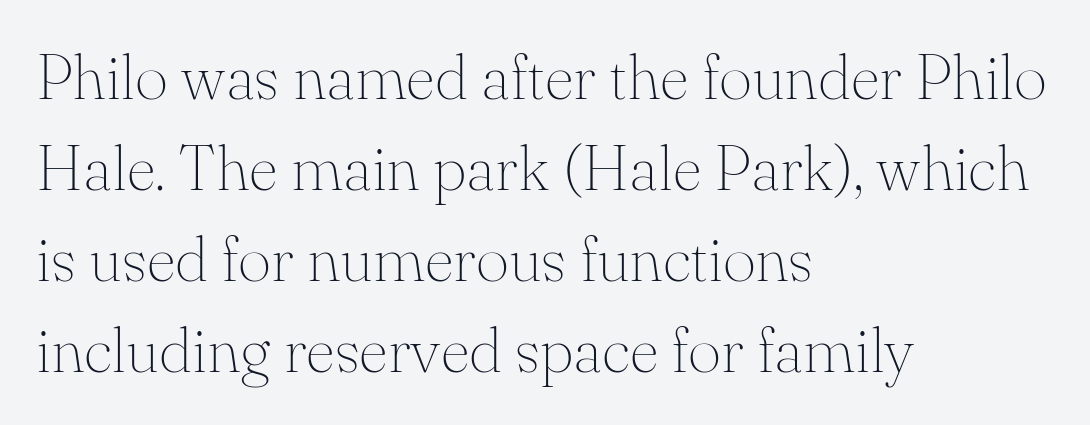
These lines are set flush left with a ragged right edge. Old-style or modern, the face here clearly has serifs. No italicization has been applied; the sample stays upright. Does the leading feel generous? No, just average.
